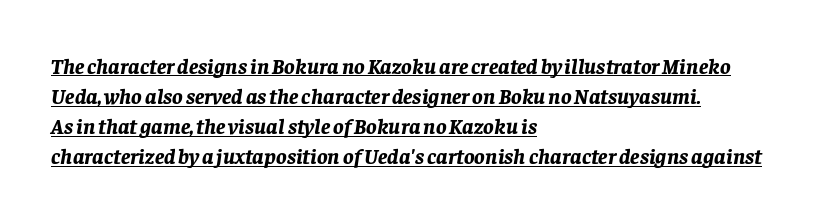
Q: Is the text bold? A: Yes.
Q: Is the text italic (slanted)? A: Yes, it leans right by about 8 degrees.
Q: Is the text underlined? A: Yes.
Q: How is the paragraph aligned? A: Left-aligned.
Q: Is the spacing between letters normal or unusually wide? A: Normal.
Q: Is the spacing between lines tight, normal or loose? A: Normal.
